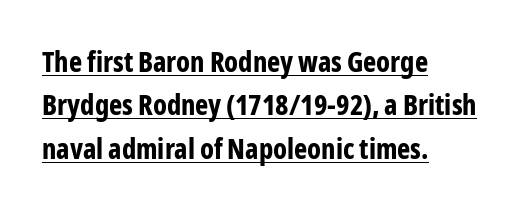
{"serif": "no", "italic": "no", "bold": "yes", "weight": "bold", "width": "condensed", "stroke_contrast": "low", "x_height": "medium", "monospaced": "no", "underline": "yes", "align": "left", "line_spacing": "normal", "line_spacing_ratio": 1.55, "letter_spacing": "normal", "letter_spacing_em": 0.0, "glyph_px": 28}
